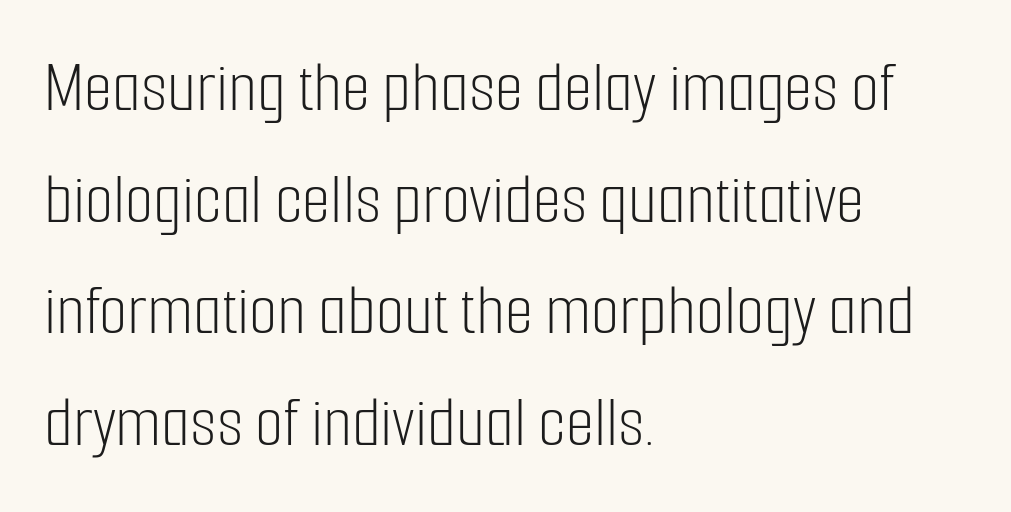
Q: Is the text bold? A: No.
Q: Is the text italic (slanted)? A: No, it is upright.
Q: Is the typeface a serif or a sans-serif typeface? A: Sans-serif.
Q: Is the text underlined? A: No.
Q: How is the paragraph aligned? A: Left-aligned.
Q: Is the spacing between letters normal or unusually wide? A: Normal.
Q: Is the spacing between lines tight, normal or loose? A: Normal.
Q: Width (condensed, normal, or wide)? A: Condensed.
Q: Stroke contrast? A: Low.
Q: x-height? A: Medium.
Q: Monospaced? A: No.
